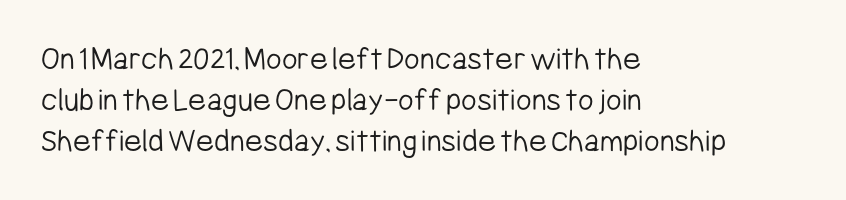
Q: Is the text bold? A: No.
Q: Is the text italic (slanted)? A: No, it is upright.
Q: Is the typeface a serif or a sans-serif typeface? A: Sans-serif.
Q: Is the text underlined? A: No.
Q: How is the paragraph aligned? A: Left-aligned.
Q: Is the spacing between letters normal or unusually wide? A: Normal.
Q: Width (condensed, normal, or wide)? A: Condensed.
Q: Stroke contrast? A: Low.
Q: x-height? A: Medium.
Q: Monospaced? A: No.
